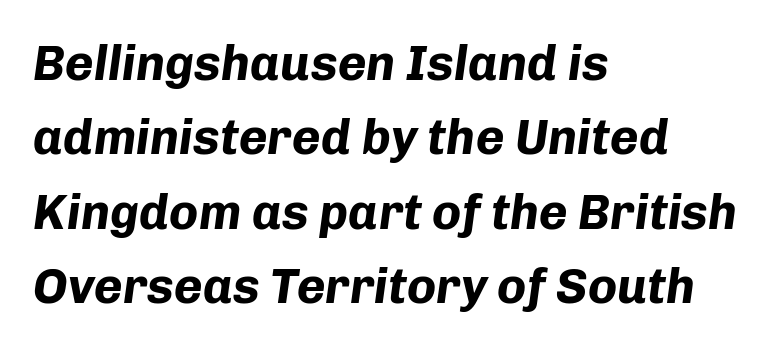
The image shows 49 px bold type, italic (leaning right); set left-aligned, normal line spacing (1.52x), normal letter spacing, not underlined; low stroke contrast and a medium x-height.
